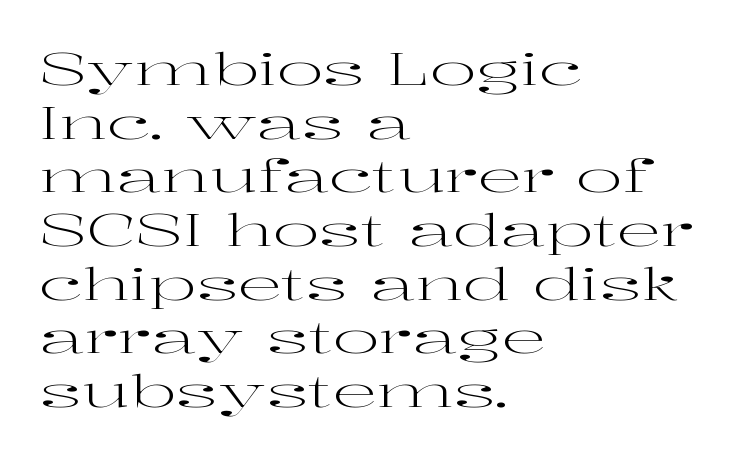
{"serif": "yes", "italic": "no", "bold": "no", "weight": "regular", "width": "wide", "stroke_contrast": "high", "x_height": "medium", "monospaced": "no", "underline": "no", "align": "left", "line_spacing_ratio": 1.22, "letter_spacing": "normal", "letter_spacing_em": 0.0, "glyph_px": 44}
